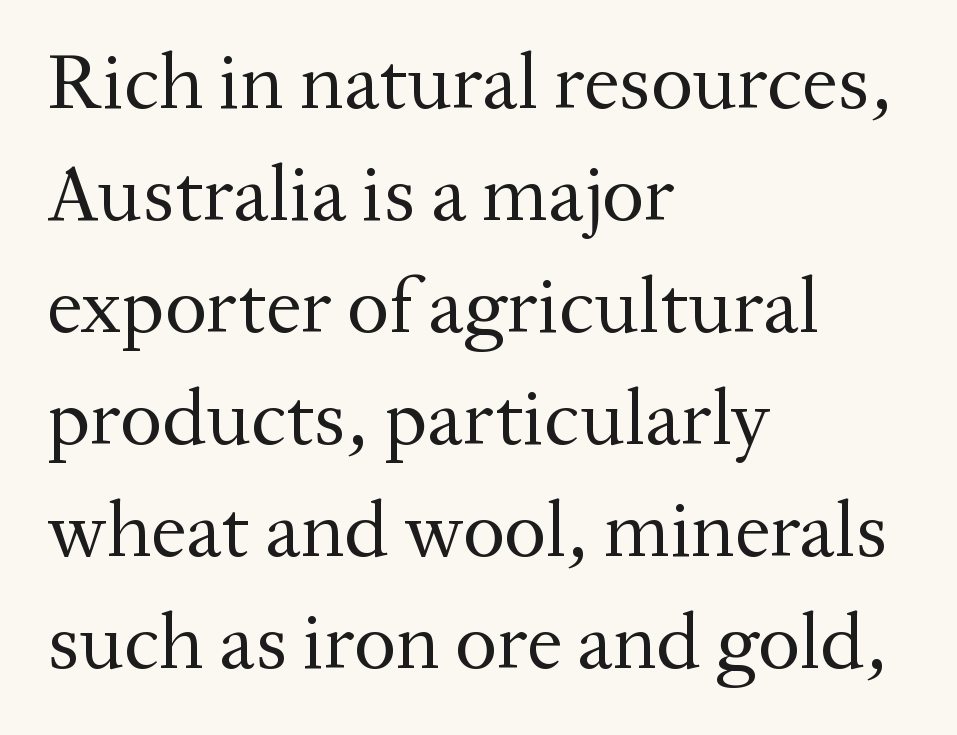
{"serif": "yes", "italic": "no", "bold": "no", "weight": "regular", "width": "normal", "stroke_contrast": "medium", "x_height": "medium", "monospaced": "no", "underline": "no", "align": "left", "line_spacing": "normal", "line_spacing_ratio": 1.4, "letter_spacing": "normal", "letter_spacing_em": 0.0, "glyph_px": 80}
